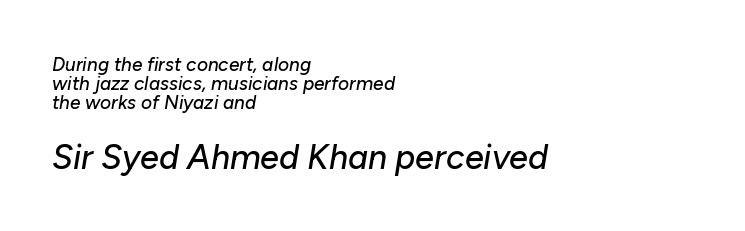
Q: Is the text italic (slanted)? A: Yes, it leans right by about 10 degrees.
Q: Is the text underlined? A: No.
Q: How is the paragraph aligned? A: Left-aligned.
Q: Is the spacing between letters normal or unusually wide? A: Normal.
Q: Is the spacing between lines tight, normal or loose? A: Tight.
Q: Which block of text is set in a larger size, the first (top) or the second (bottom)? A: The second (bottom) one.
Q: Width (condensed, normal, or wide)? A: Normal.
Q: Stroke contrast? A: Low.
Q: x-height? A: Medium.
Q: Monospaced? A: No.
